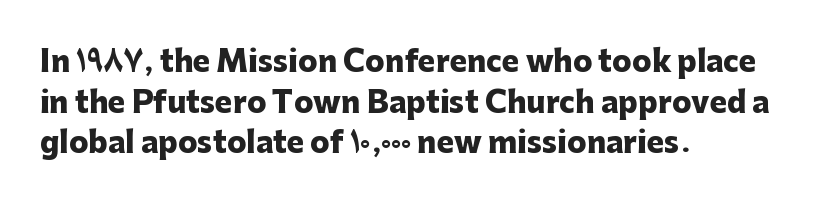
Q: Is the text bold? A: Yes.
Q: Is the text italic (slanted)? A: No, it is upright.
Q: Is the typeface a serif or a sans-serif typeface? A: Sans-serif.
Q: Is the text underlined? A: No.
Q: How is the paragraph aligned? A: Left-aligned.
Q: Is the spacing between letters normal or unusually wide? A: Normal.
Q: Is the spacing between lines tight, normal or loose? A: Normal.
Q: Width (condensed, normal, or wide)? A: Normal.
Q: Stroke contrast? A: Low.
Q: x-height? A: Medium.
Q: Monospaced? A: No.
